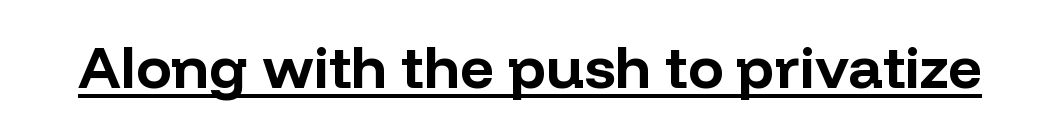
Q: Is the text bold? A: Yes.
Q: Is the text italic (slanted)? A: No, it is upright.
Q: Is the typeface a serif or a sans-serif typeface? A: Sans-serif.
Q: Is the text underlined? A: Yes.
Q: Is the spacing between letters normal or unusually wide? A: Normal.
Q: Width (condensed, normal, or wide)? A: Normal.
Q: Stroke contrast? A: Low.
Q: x-height? A: Medium.
Q: Monospaced? A: No.
